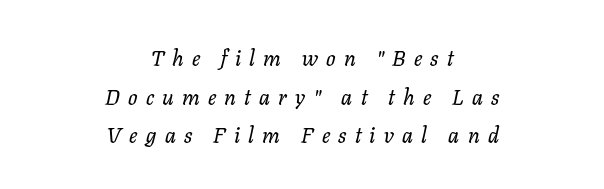
Does extra space separate the letters? Yes, quite a lot of it. The text carries the slant typical of an italic or oblique font. Is the block centered? Yes — each line is placed symmetrically about the middle. Clear beneath every line of the passage.
